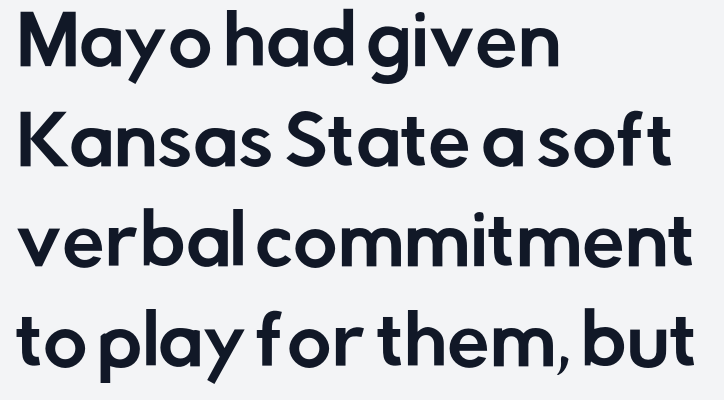
The area under the type is left untouched. Students, observe: this is what conventionally led text looks like. The passage is arranged the way most books set body copy — flush left. Default kerning and tracking; the words read as compact shapes. The passage shown is typed in a proportional face where columns would drift. This rendering employs a face without finishing strokes, i.e., a sans-serif.
